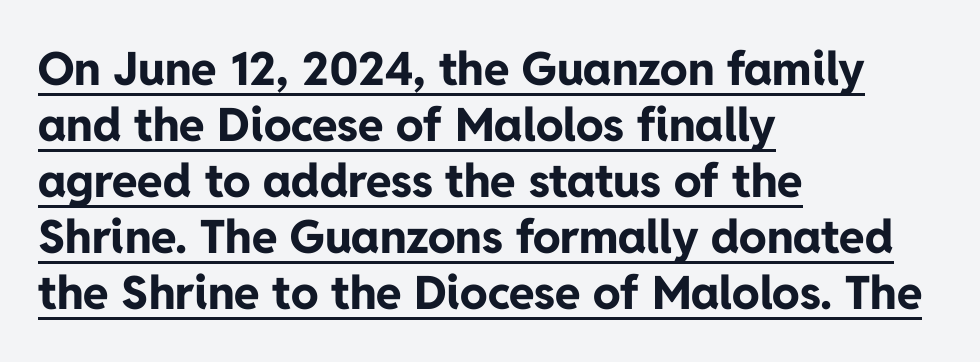
{"serif": "no", "italic": "no", "bold": "yes", "weight": "bold", "width": "normal", "stroke_contrast": "low", "x_height": "medium", "monospaced": "no", "underline": "yes", "align": "left", "line_spacing_ratio": 1.22, "letter_spacing": "normal", "letter_spacing_em": 0.0, "glyph_px": 46}
